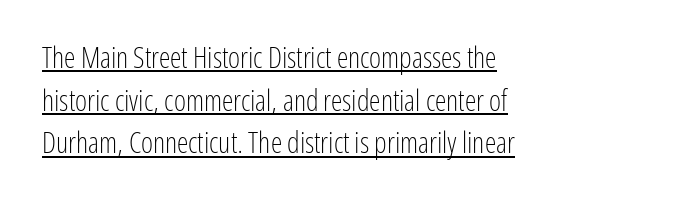
{"serif": "no", "italic": "no", "bold": "no", "weight": "light", "width": "condensed", "stroke_contrast": "low", "x_height": "medium", "monospaced": "no", "underline": "yes", "align": "left", "line_spacing": "normal", "line_spacing_ratio": 1.47, "letter_spacing": "normal", "letter_spacing_em": 0.0, "glyph_px": 29}
